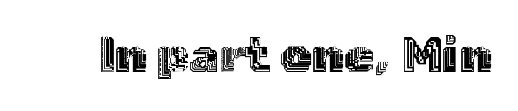
{"italic": "no", "width": "normal", "x_height": "medium", "monospaced": "no", "underline": "no", "letter_spacing": "normal", "letter_spacing_em": 0.0, "glyph_px": 49}
